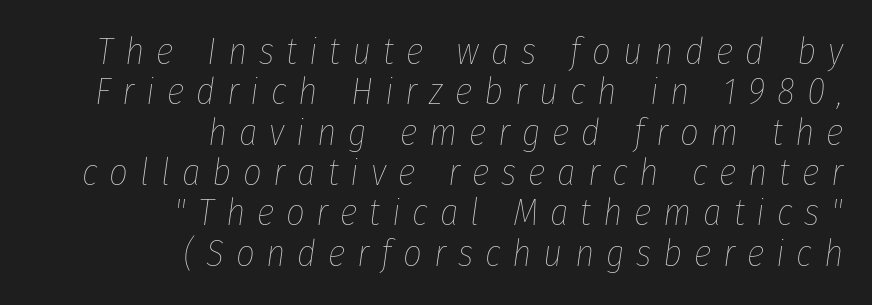
Q: Is the text bold? A: No.
Q: Is the text italic (slanted)? A: Yes, it leans right by about 8 degrees.
Q: Is the text underlined? A: No.
Q: How is the paragraph aligned? A: Right-aligned.
Q: Is the spacing between letters normal or unusually wide? A: Unusually wide.
Q: Is the spacing between lines tight, normal or loose? A: Tight.
Q: Width (condensed, normal, or wide)? A: Condensed.
Q: Stroke contrast? A: Low.
Q: x-height? A: Medium.
Q: Monospaced? A: No.
